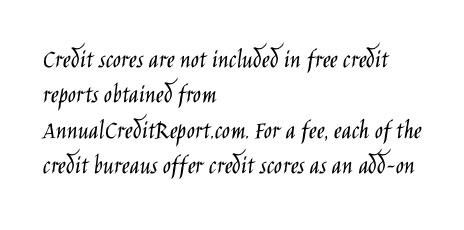
{"bold": "no", "underline": "no", "align": "left", "line_spacing": "normal", "line_spacing_ratio": 1.31, "letter_spacing": "normal", "letter_spacing_em": 0.0, "glyph_px": 27}
